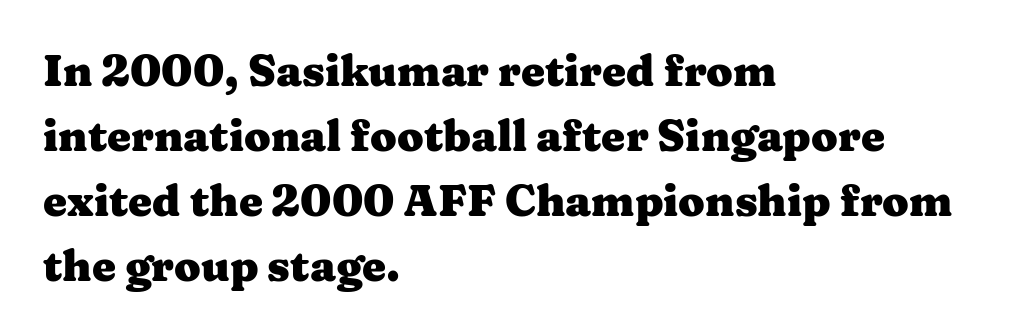
{"serif": "yes", "italic": "no", "bold": "yes", "weight": "heavy", "width": "wide", "stroke_contrast": "medium", "x_height": "medium", "monospaced": "no", "underline": "no", "align": "left", "line_spacing": "normal", "line_spacing_ratio": 1.51, "letter_spacing": "normal", "letter_spacing_em": 0.0, "glyph_px": 43}
